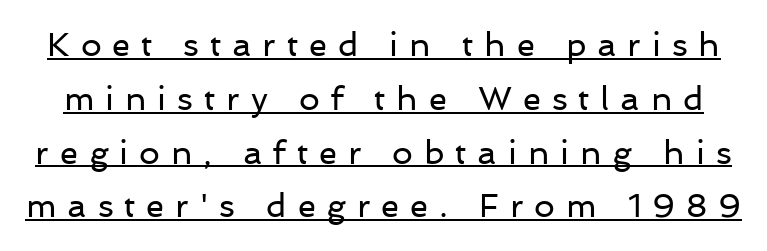
The image shows 33 px regular-weight sans-serif type, upright; set normal line spacing (1.63x), unusually wide letter spacing (+0.33 em), underlined; low stroke contrast and a medium x-height.
